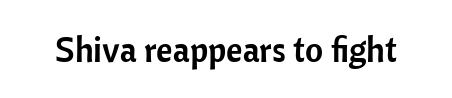
Q: Is the text italic (slanted)? A: No, it is upright.
Q: Is the typeface a serif or a sans-serif typeface? A: Sans-serif.
Q: Is the text underlined? A: No.
Q: Is the spacing between letters normal or unusually wide? A: Normal.
Q: Width (condensed, normal, or wide)? A: Normal.
Q: Stroke contrast? A: Low.
Q: x-height? A: Medium.
Q: Monospaced? A: No.
